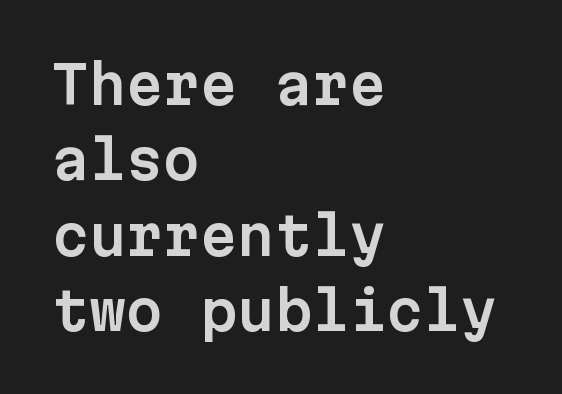
Q: Is the text italic (slanted)? A: No, it is upright.
Q: Is the typeface a serif or a sans-serif typeface? A: Sans-serif.
Q: Is the text underlined? A: No.
Q: How is the paragraph aligned? A: Left-aligned.
Q: Is the spacing between letters normal or unusually wide? A: Normal.
Q: Is the spacing between lines tight, normal or loose? A: Normal.
Q: Width (condensed, normal, or wide)? A: Normal.
Q: Stroke contrast? A: Low.
Q: x-height? A: Medium.
Q: Monospaced? A: Yes.
